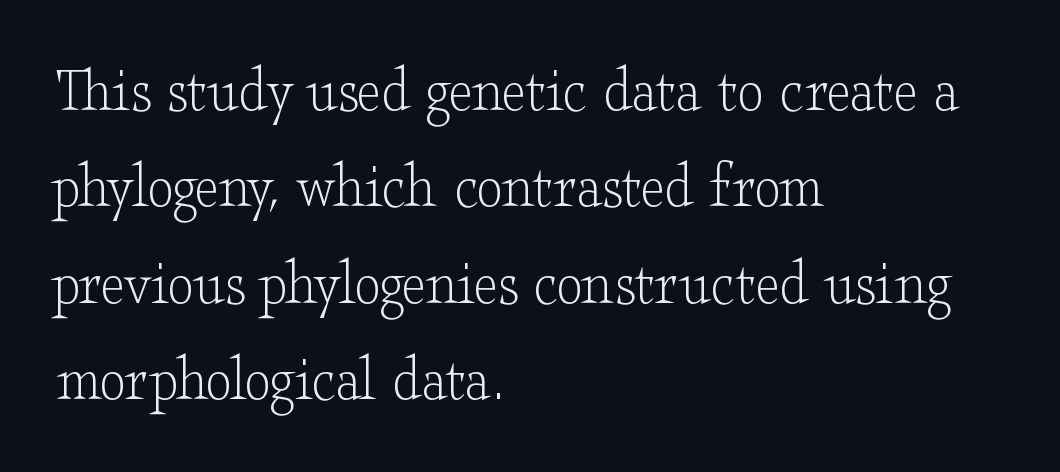
{"serif": "yes", "italic": "no", "bold": "no", "weight": "light", "width": "wide", "stroke_contrast": "low", "x_height": "small", "monospaced": "no", "underline": "no", "align": "left", "line_spacing": "normal", "line_spacing_ratio": 1.46, "letter_spacing": "normal", "letter_spacing_em": 0.0, "glyph_px": 66}
